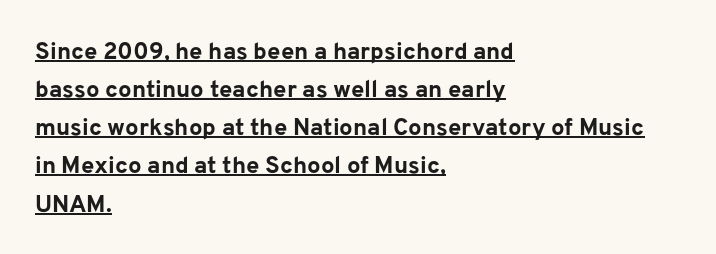
{"italic": "no", "bold": "yes", "underline": "yes", "align": "left", "line_spacing": "normal", "line_spacing_ratio": 1.59, "letter_spacing": "normal", "letter_spacing_em": 0.0, "glyph_px": 24}
